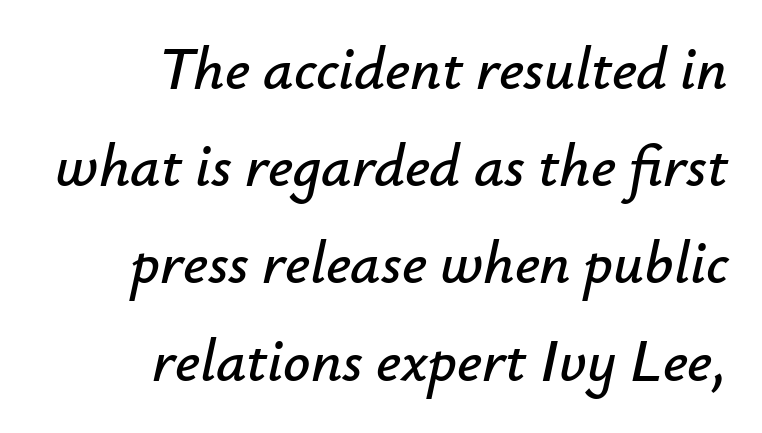
{"italic": "yes", "lean": "right", "slant_degrees": 12, "width": "normal", "stroke_contrast": "low", "x_height": "small", "monospaced": "no", "underline": "no", "align": "right", "line_spacing": "normal", "line_spacing_ratio": 1.62, "letter_spacing": "normal", "letter_spacing_em": 0.0, "glyph_px": 60}
